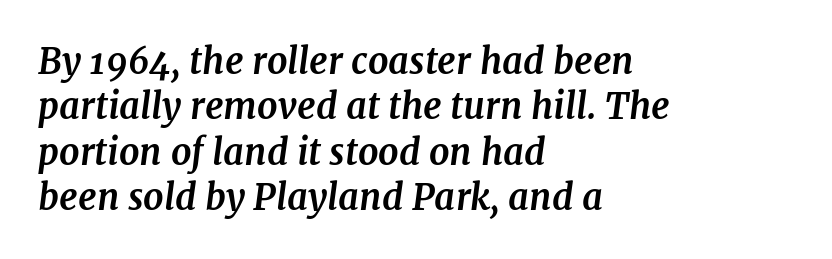
This sample uses plain, unmodified letter spacing. Compared with typical paragraphs, the rows here are spaced about the same. Proportional: the letters do not fall into vertical columns. Serif or sans? Serif — the stroke terminals have little feet. These lines stack with their left ends in a neat column.
